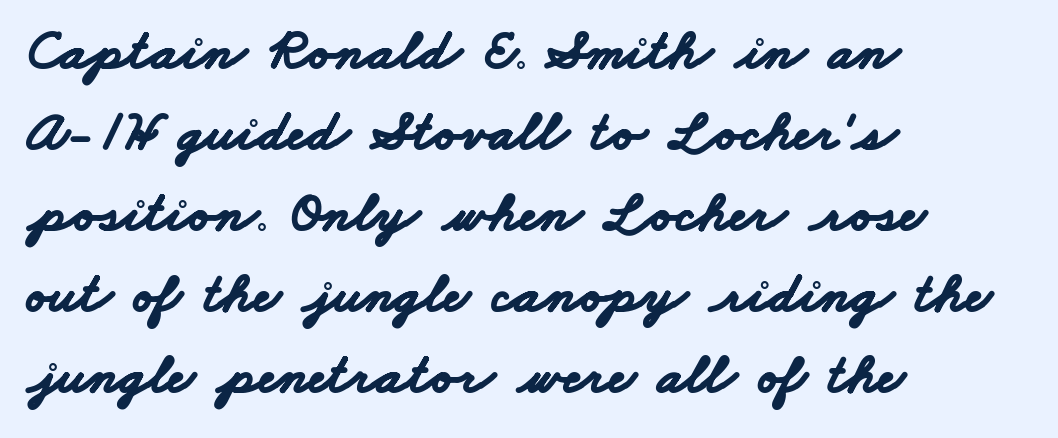
The image shows 57 px bold, wide sans-serif type; set left-aligned, normal line spacing (1.42x), normal letter spacing, not underlined; low stroke contrast and a small x-height.
